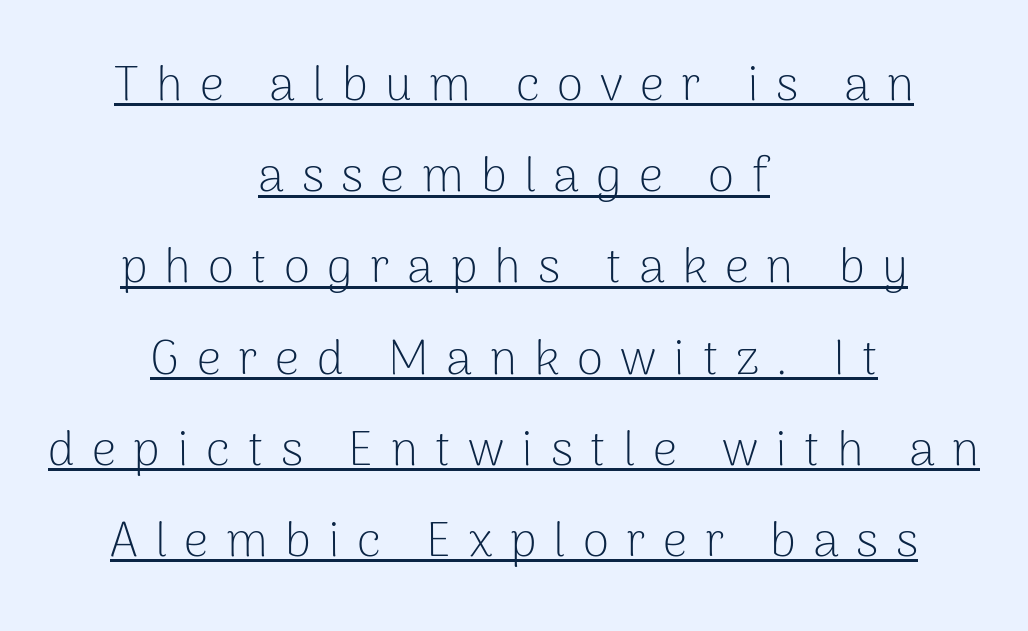
Q: Is the text bold? A: No.
Q: Is the text italic (slanted)? A: No, it is upright.
Q: Is the typeface a serif or a sans-serif typeface? A: Sans-serif.
Q: Is the text underlined? A: Yes.
Q: How is the paragraph aligned? A: Centered.
Q: Is the spacing between letters normal or unusually wide? A: Unusually wide.
Q: Is the spacing between lines tight, normal or loose? A: Loose.
Q: Width (condensed, normal, or wide)? A: Normal.
Q: Stroke contrast? A: Low.
Q: x-height? A: Medium.
Q: Monospaced? A: No.
